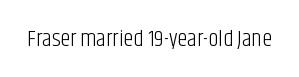
{"italic": "no", "bold": "no", "underline": "no", "letter_spacing": "normal", "letter_spacing_em": 0.0, "glyph_px": 23}
